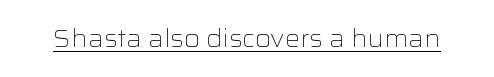
Q: Is the text bold? A: No.
Q: Is the text italic (slanted)? A: No, it is upright.
Q: Is the text underlined? A: Yes.
Q: Is the spacing between letters normal or unusually wide? A: Normal.
